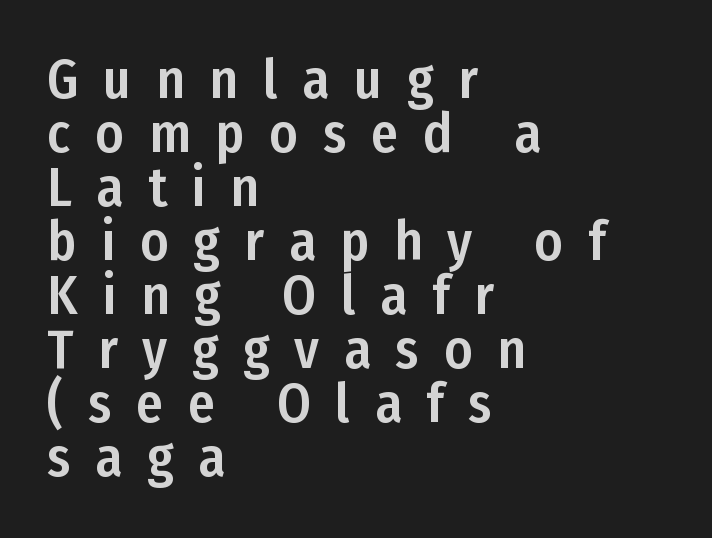
Compared with typical body copy, the letter spacing here is much looser. This sample has the flowing, uneven cadence of proportional lettering. Type style note: lacks serifs. You could barely slide anything between these rows. The string is rendered with underlining switched off. Tall strokes in this sample are plumb rather than angled.
